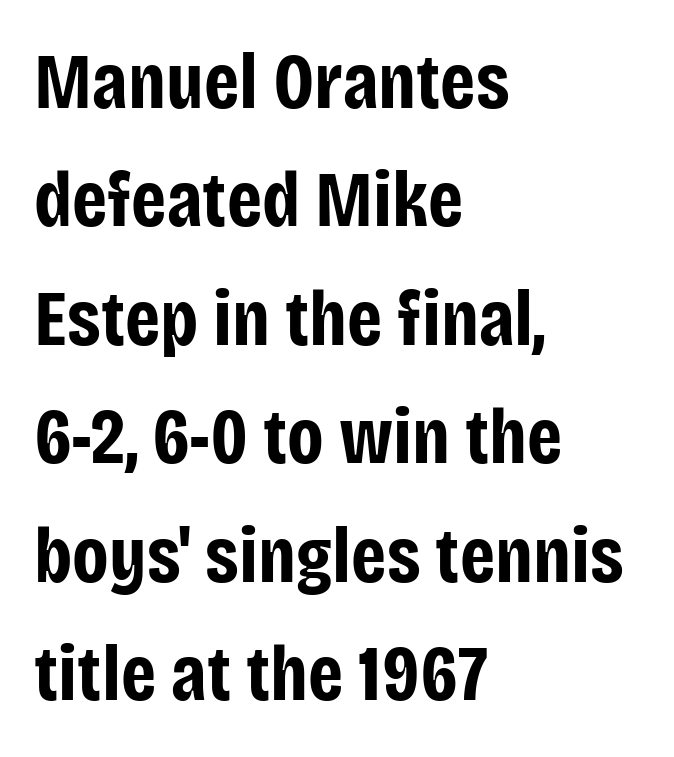
The image shows 79 px bold, condensed sans-serif type, upright; set left-aligned, normal line spacing (1.5x), normal letter spacing, not underlined; low stroke contrast and a large x-height.
